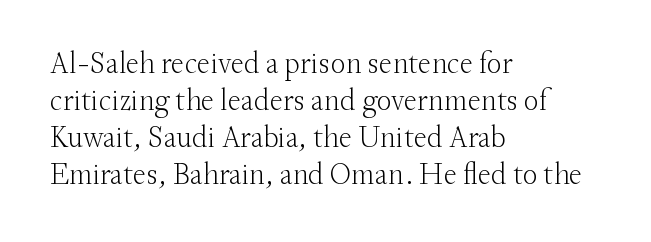
Designer's note — italics off, roman on. Does the type have serifs? Yes, each stem ends in a small foot. Tracking here is standard; glyphs follow each other at the usual distance. Vertical stems look standard width or narrower in stroke.
